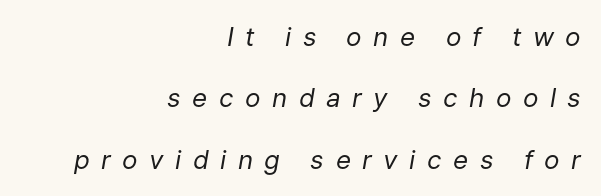
{"italic": "yes", "lean": "right", "slant_degrees": 9, "bold": "no", "underline": "no", "align": "right", "line_spacing": "loose", "line_spacing_ratio": 2.36, "letter_spacing": "wide", "letter_spacing_em": 0.44, "glyph_px": 26}
